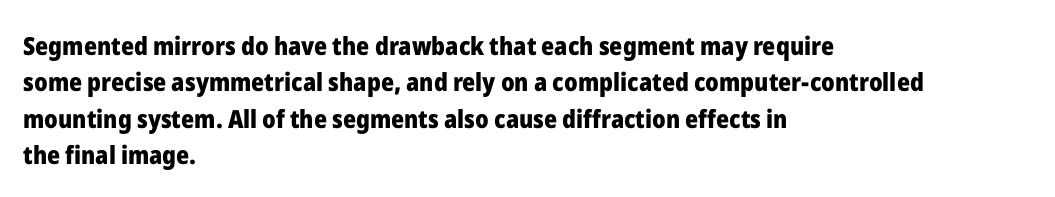
The image shows 25 px bold type, upright; set left-aligned, normal line spacing (1.46x), normal letter spacing, not underlined.
